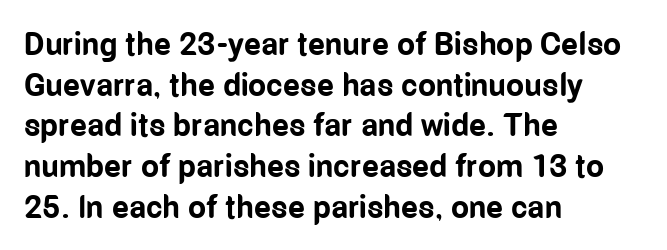
{"serif": "no", "italic": "no", "bold": "yes", "weight": "bold", "width": "condensed", "stroke_contrast": "low", "x_height": "medium", "monospaced": "no", "underline": "no", "align": "left", "line_spacing": "normal", "line_spacing_ratio": 1.27, "letter_spacing": "normal", "letter_spacing_em": 0.0, "glyph_px": 32}
